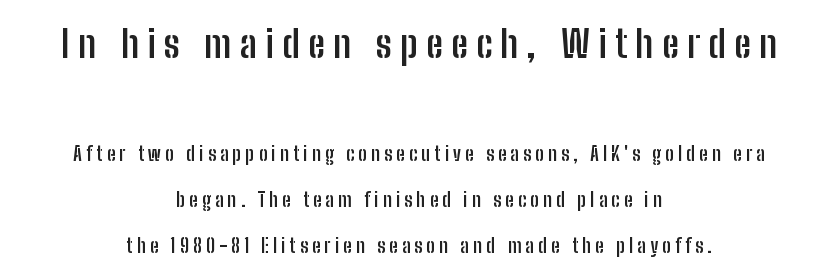
The lines in this sample share a center point and differ in where they start and stop. No italicization has been applied; the sample stays upright. On the weight axis this lands at bold, roughly 700. Does the type have serifs? No, each stem ends abruptly.
